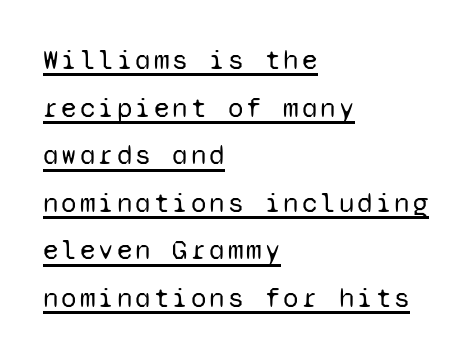
Q: Is the text bold? A: No.
Q: Is the text italic (slanted)? A: No, it is upright.
Q: Is the typeface a serif or a sans-serif typeface? A: Sans-serif.
Q: Is the text underlined? A: Yes.
Q: How is the paragraph aligned? A: Left-aligned.
Q: Is the spacing between lines tight, normal or loose? A: Normal.
Q: Width (condensed, normal, or wide)? A: Normal.
Q: Stroke contrast? A: Low.
Q: x-height? A: Medium.
Q: Monospaced? A: Yes.
